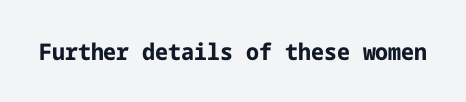
Notice how thick the strokes are: this is what a full bold looks like. In terms of letterspacing, this is plain default setting. The specimen omits any rule beneath the text block's lines. The lettering stays uniformly vertical, giving the passage a roman look.
